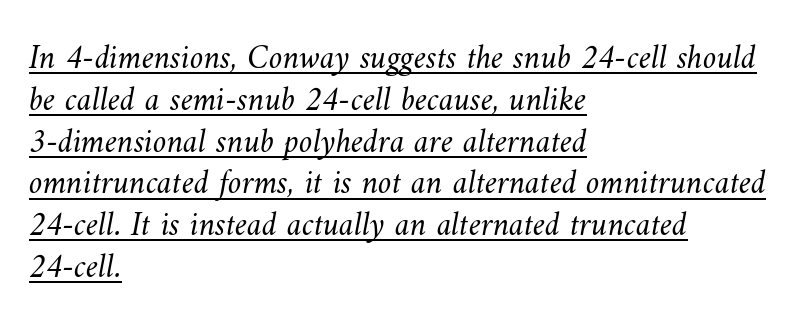
{"bold": "no", "weight": "light", "width": "normal", "stroke_contrast": "medium", "x_height": "small", "monospaced": "no", "underline": "yes", "align": "left", "line_spacing_ratio": 1.23, "letter_spacing": "normal", "letter_spacing_em": 0.0, "glyph_px": 34}
